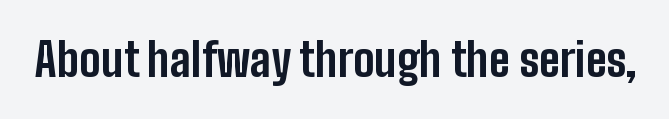
Q: Is the text bold? A: Yes.
Q: Is the text italic (slanted)? A: No, it is upright.
Q: Is the typeface a serif or a sans-serif typeface? A: Sans-serif.
Q: Is the text underlined? A: No.
Q: Is the spacing between letters normal or unusually wide? A: Normal.
Q: Width (condensed, normal, or wide)? A: Condensed.
Q: Stroke contrast? A: Low.
Q: x-height? A: Medium.
Q: Monospaced? A: No.
